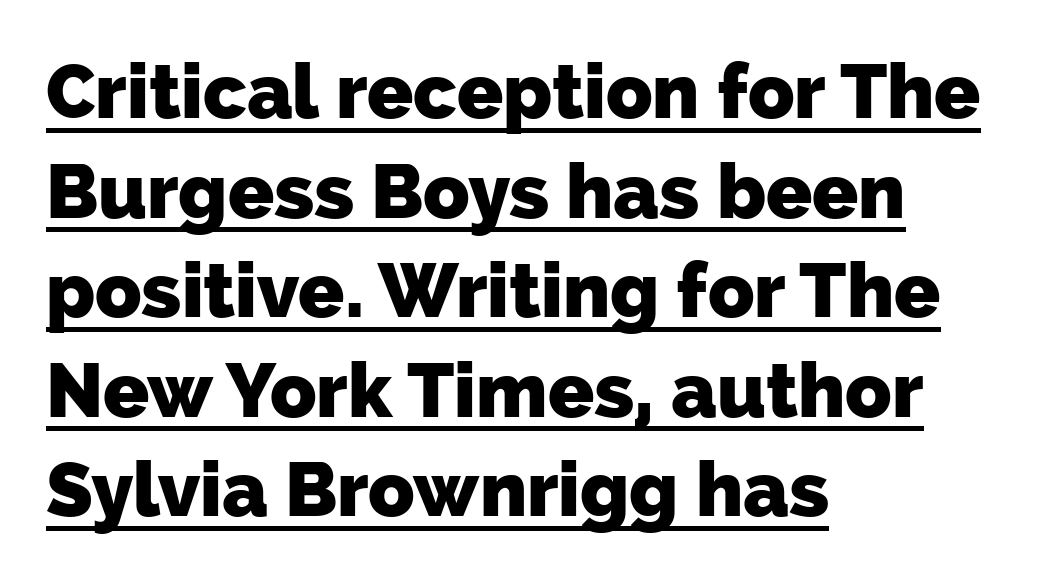
The image shows 76 px heavy sans-serif type; set left-aligned, normal line spacing (1.31x), normal letter spacing, underlined; low stroke contrast and a medium x-height.
